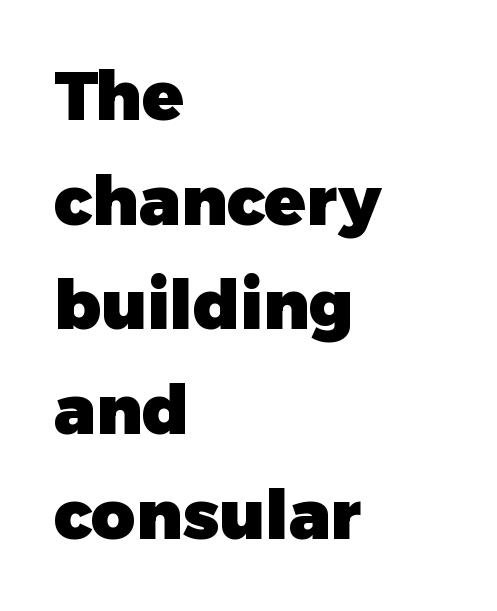
{"serif": "no", "italic": "no", "bold": "yes", "weight": "heavy", "width": "normal", "stroke_contrast": "low", "x_height": "medium", "monospaced": "no", "underline": "no", "align": "left", "line_spacing": "normal", "line_spacing_ratio": 1.54, "letter_spacing": "normal", "letter_spacing_em": 0.0, "glyph_px": 68}
